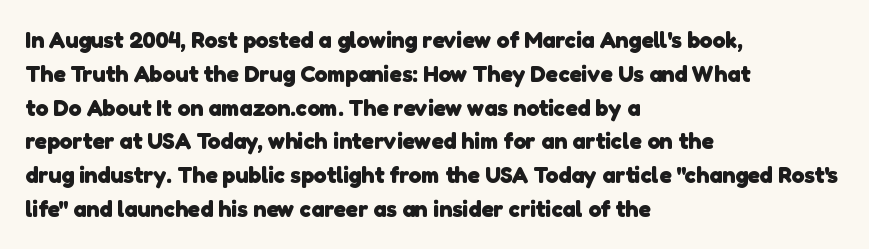
{"bold": "yes", "underline": "no", "align": "left", "line_spacing": "normal", "line_spacing_ratio": 1.47, "letter_spacing": "normal", "letter_spacing_em": 0.0, "glyph_px": 23}
